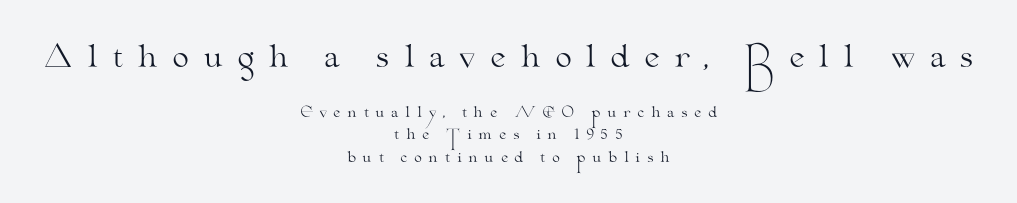
Glyph-to-glyph distance is far greater than everyday printed text. No chunkiness to these letters — they're not bold. Teacher's note: observe the equal gaps on both sides — that is centered alignment. Descenders are the only things crossing below the line. Each letter's strokes conclude with small projecting serifs.
